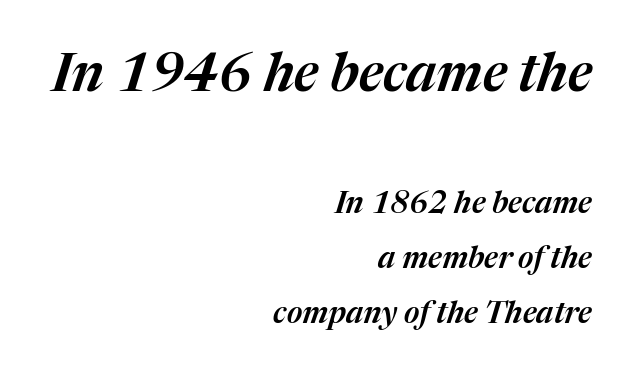
The image shows 53 px text type, italic (leaning right); set right-aligned, line spacing 1.83x, normal letter spacing, not underlined; the first (top) block is 1.77x larger; medium stroke contrast and a medium x-height.
